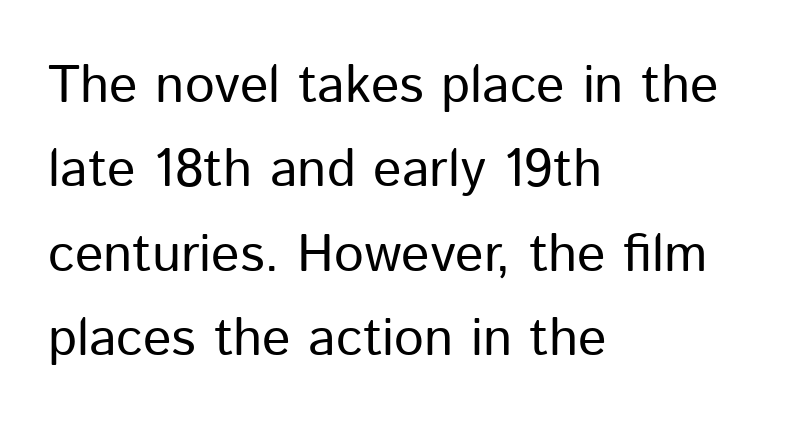
{"serif": "no", "italic": "no", "bold": "no", "weight": "regular", "width": "normal", "stroke_contrast": "low", "x_height": "medium", "monospaced": "no", "underline": "no", "align": "left", "line_spacing": "normal", "line_spacing_ratio": 1.59, "letter_spacing": "normal", "letter_spacing_em": 0.0, "glyph_px": 53}
